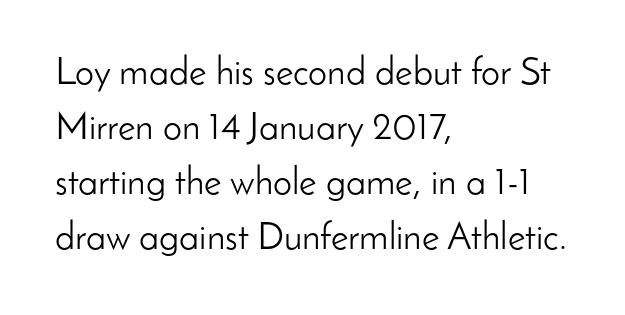
The image shows 38 px light sans-serif type, upright; set left-aligned, normal line spacing (1.45x), normal letter spacing, not underlined; low stroke contrast and a small x-height.
